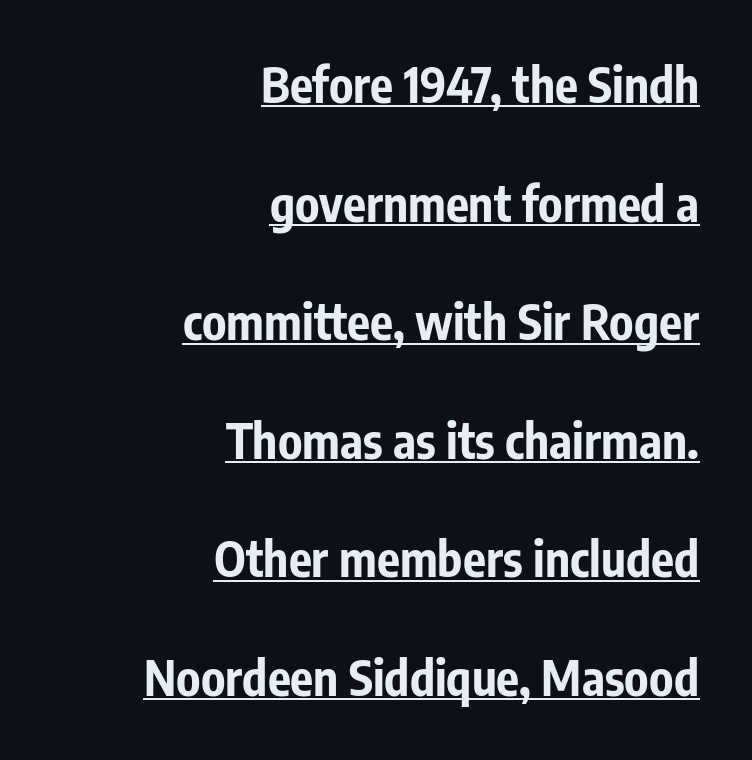
The image shows 48 px bold, condensed sans-serif type, upright; set right-aligned, loose line spacing (2.47x), normal letter spacing, underlined; low stroke contrast and a medium x-height.
